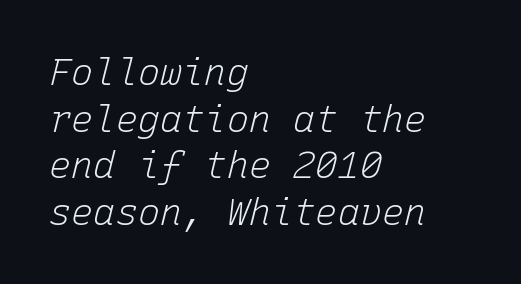
The image shows 37 px light type, italic (leaning right), monospaced; set left-aligned, normal line spacing (1.26x), normal letter spacing, not underlined; low stroke contrast and a medium x-height.
